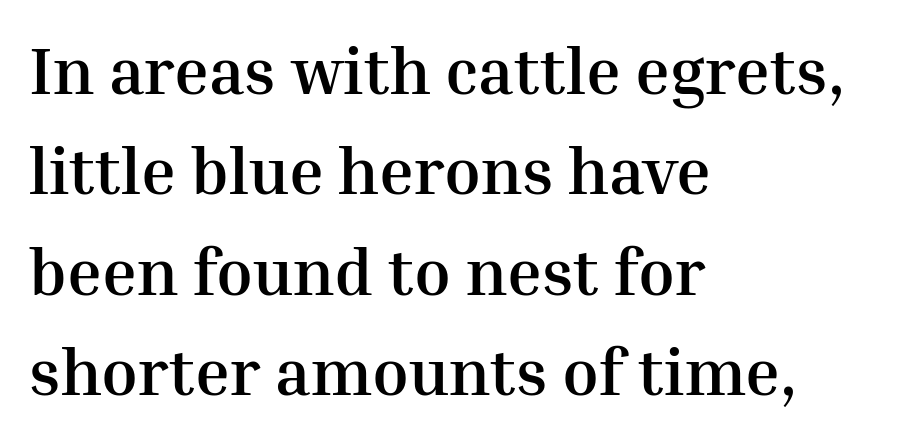
Q: Is the text bold? A: Yes.
Q: Is the text italic (slanted)? A: No, it is upright.
Q: Is the typeface a serif or a sans-serif typeface? A: Serif.
Q: Is the text underlined? A: No.
Q: How is the paragraph aligned? A: Left-aligned.
Q: Is the spacing between letters normal or unusually wide? A: Normal.
Q: Is the spacing between lines tight, normal or loose? A: Normal.
Q: Width (condensed, normal, or wide)? A: Normal.
Q: Stroke contrast? A: Medium.
Q: x-height? A: Medium.
Q: Monospaced? A: No.
